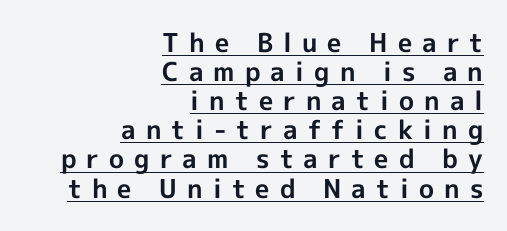
{"italic": "no", "bold": "yes", "underline": "yes", "align": "right", "line_spacing": "tight", "line_spacing_ratio": 1.12, "letter_spacing": "wide", "letter_spacing_em": 0.39, "glyph_px": 26}
